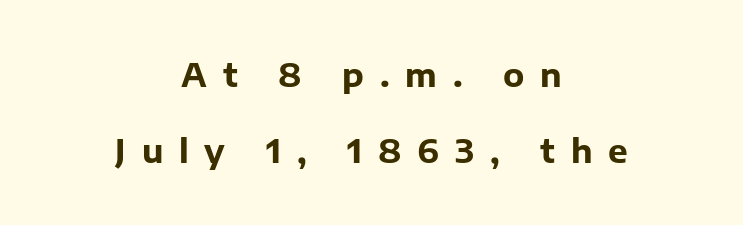
The image shows 33 px bold sans-serif type, upright; set centered, loose line spacing (2.31x), unusually wide letter spacing (+0.48 em), not underlined; low stroke contrast and a medium x-height.
